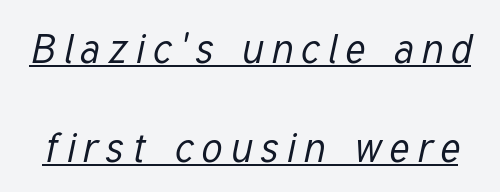
{"italic": "yes", "lean": "right", "slant_degrees": 12, "bold": "no", "weight": "regular", "width": "condensed", "stroke_contrast": "low", "x_height": "medium", "monospaced": "no", "underline": "yes", "line_spacing": "loose", "line_spacing_ratio": 2.41, "letter_spacing": "wide", "letter_spacing_em": 0.2, "glyph_px": 41}
